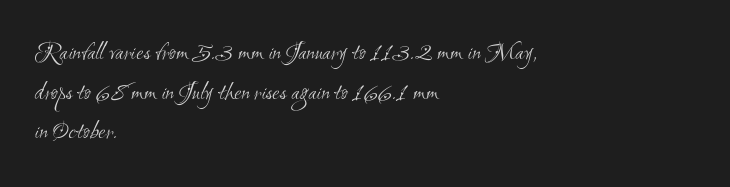
The image shows 26 px text type; set left-aligned, normal line spacing (1.52x), normal letter spacing, not underlined.
